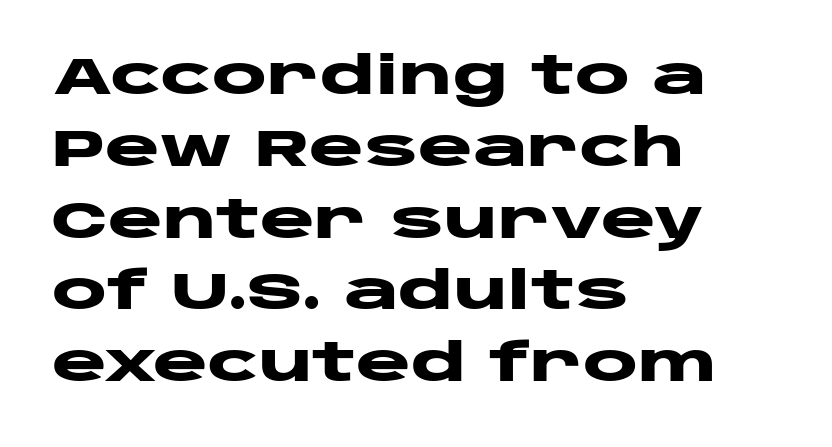
The space between consecutive lines is moderate. Has an underline been added? It has not. This sample has the flowing, uneven cadence of proportional lettering. Stroke thickness is high; the sample reads as a true bold. The rendering shows plain stroke endings on the letterforms — a sans-serif design.
